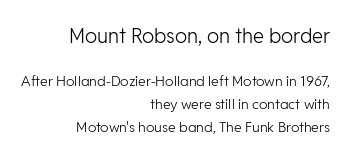
The image shows 20 px text type, upright; set right-aligned, normal line spacing (1.65x), normal letter spacing, not underlined; the first (top) block is 1.43x larger.
